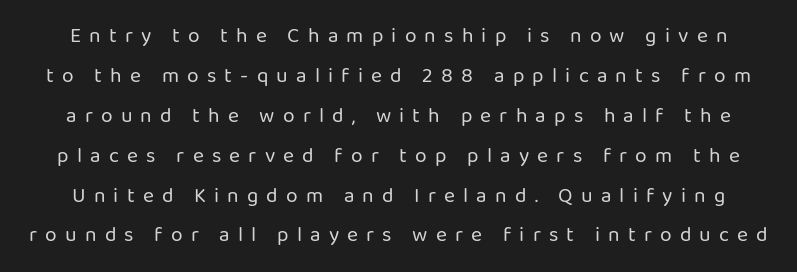
{"italic": "no", "bold": "no", "underline": "no", "line_spacing": "loose", "line_spacing_ratio": 1.9, "letter_spacing": "wide", "letter_spacing_em": 0.39, "glyph_px": 21}
